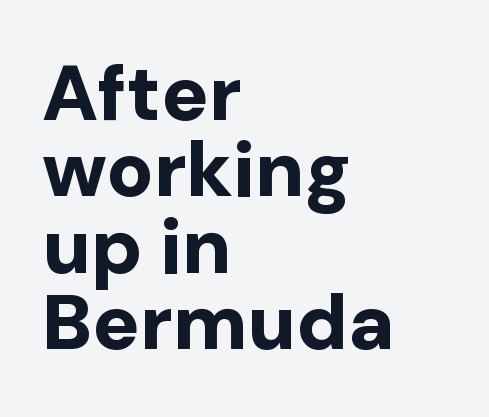
The text was rendered using a sans face with plain stroke endings. Layout note: lines flush left. You could barely slide anything between these rows. The type is set solid horizontally, with unmodified tracking. Type without underlining. The axis of the letterforms is exactly vertical.
